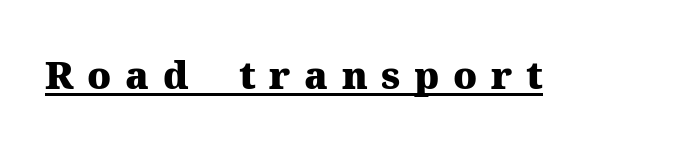
The image shows 38 px heavy serif type, upright; set unusually wide letter spacing (+0.36 em), underlined; medium stroke contrast and a medium x-height.
